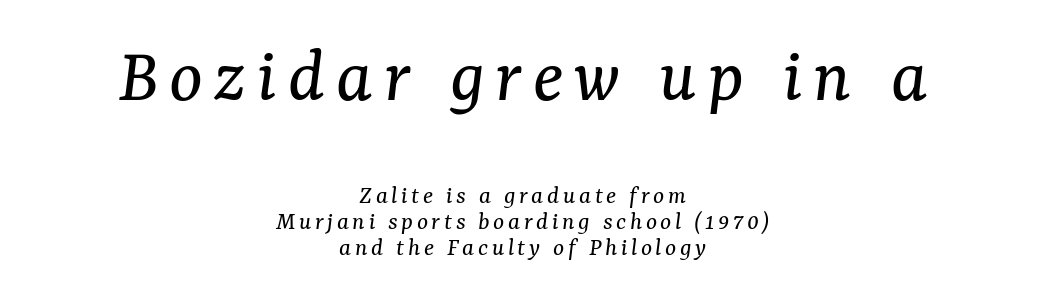
Q: Is the text bold? A: No.
Q: Is the text italic (slanted)? A: Yes, it leans right by about 7 degrees.
Q: Is the typeface a serif or a sans-serif typeface? A: Serif.
Q: Is the text underlined? A: No.
Q: How is the paragraph aligned? A: Centered.
Q: Is the spacing between lines tight, normal or loose? A: Tight.
Q: Which block of text is set in a larger size, the first (top) or the second (bottom)? A: The first (top) one.
Q: Width (condensed, normal, or wide)? A: Normal.
Q: Stroke contrast? A: Medium.
Q: x-height? A: Medium.
Q: Monospaced? A: No.
